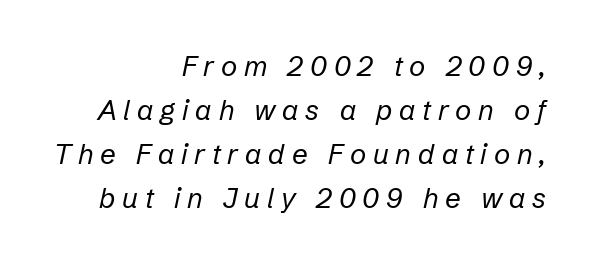
Q: Is the text bold? A: No.
Q: Is the text italic (slanted)? A: Yes, it leans right by about 12 degrees.
Q: Is the text underlined? A: No.
Q: How is the paragraph aligned? A: Right-aligned.
Q: Is the spacing between letters normal or unusually wide? A: Unusually wide.
Q: Is the spacing between lines tight, normal or loose? A: Normal.
Q: Width (condensed, normal, or wide)? A: Normal.
Q: Stroke contrast? A: Low.
Q: x-height? A: Medium.
Q: Monospaced? A: No.
